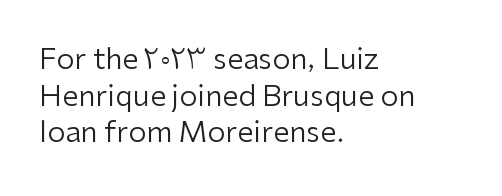
The image shows 29 px regular-weight sans-serif type, upright; set left-aligned, normal line spacing (1.26x), normal letter spacing, not underlined; low stroke contrast and a medium x-height.
